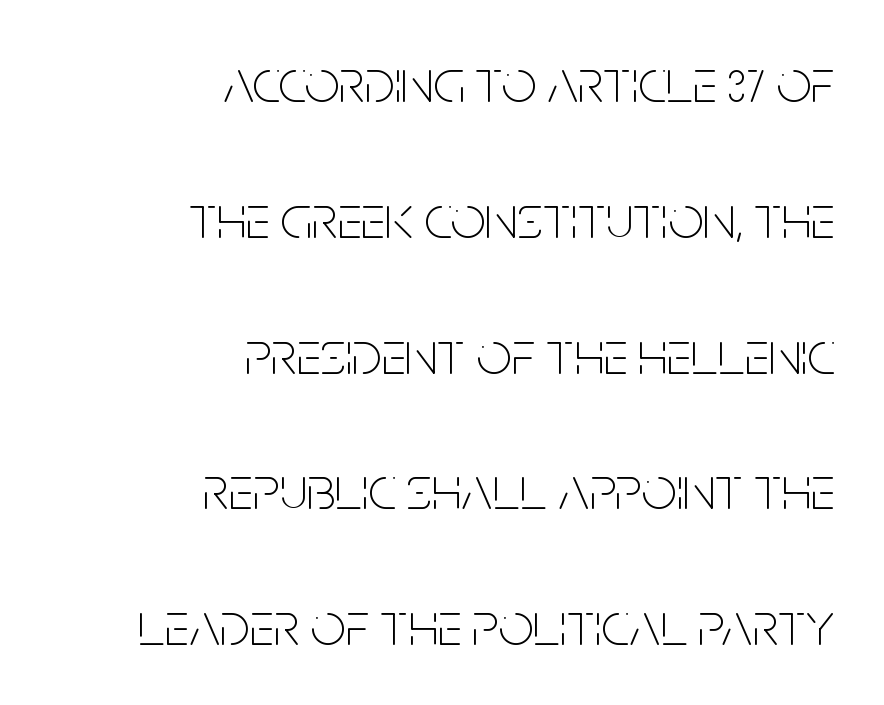
{"serif": "no", "italic": "no", "bold": "no", "weight": "thin", "width": "condensed", "stroke_contrast": "low", "x_height": "large", "monospaced": "no", "underline": "no", "align": "right", "line_spacing": "loose", "line_spacing_ratio": 2.19, "letter_spacing": "normal", "letter_spacing_em": 0.0, "glyph_px": 62}
